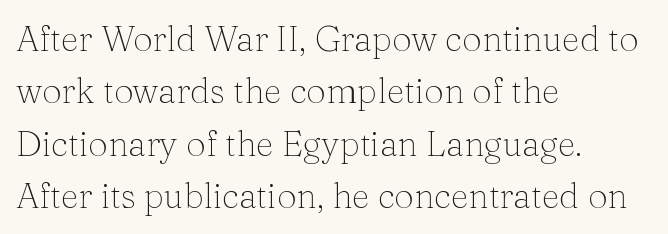
The image shows 35 px thin serif type, upright; set left-aligned, normal line spacing (1.5x), normal letter spacing, not underlined; medium stroke contrast and a medium x-height.
